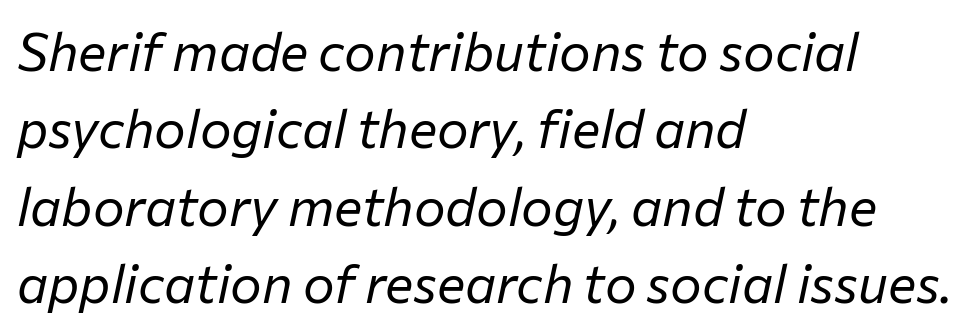
The image shows 53 px regular-weight type, italic (leaning right); set left-aligned, normal line spacing (1.46x), normal letter spacing, not underlined; low stroke contrast and a medium x-height.
